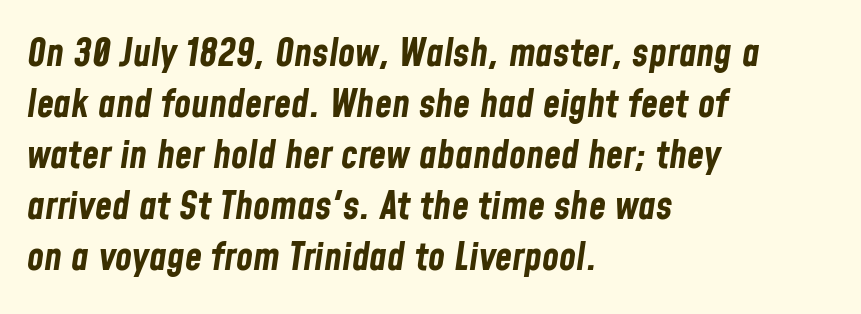
Q: Is the text bold? A: Yes.
Q: Is the text italic (slanted)? A: Yes, it leans right by about 8 degrees.
Q: Is the text underlined? A: No.
Q: How is the paragraph aligned? A: Left-aligned.
Q: Is the spacing between letters normal or unusually wide? A: Normal.
Q: Is the spacing between lines tight, normal or loose? A: Normal.
Q: Width (condensed, normal, or wide)? A: Condensed.
Q: Stroke contrast? A: Low.
Q: x-height? A: Medium.
Q: Monospaced? A: No.
